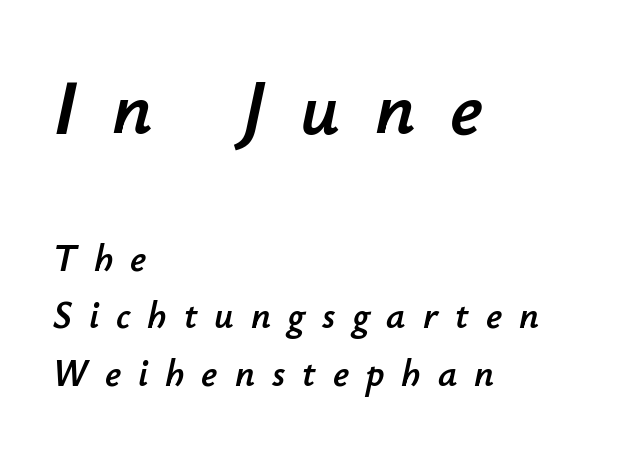
The image shows 77 px text type, italic (leaning right); set left-aligned, normal line spacing (1.51x), unusually wide letter spacing (+0.45 em), not underlined; the first (top) block is 2.03x larger; low stroke contrast and a small x-height.
